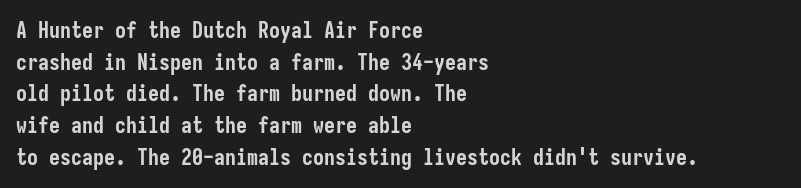
{"italic": "no", "bold": "yes", "underline": "no", "align": "left", "line_spacing": "normal", "line_spacing_ratio": 1.44, "letter_spacing": "normal", "letter_spacing_em": 0.0, "glyph_px": 22}
